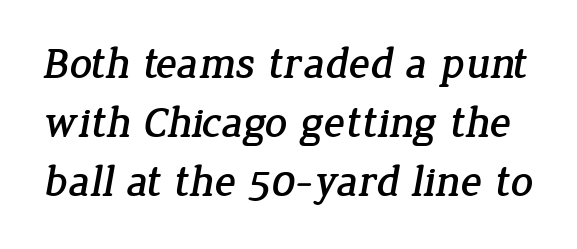
Do the characters align in a grid? No, the font is proportional. Honestly, the letter spacing is just normal — you wouldn't notice it. The space directly below the letters is spotless. Evenly set lines give the paragraph a standard silhouette. The glyphs in this specimen are seriffed.
